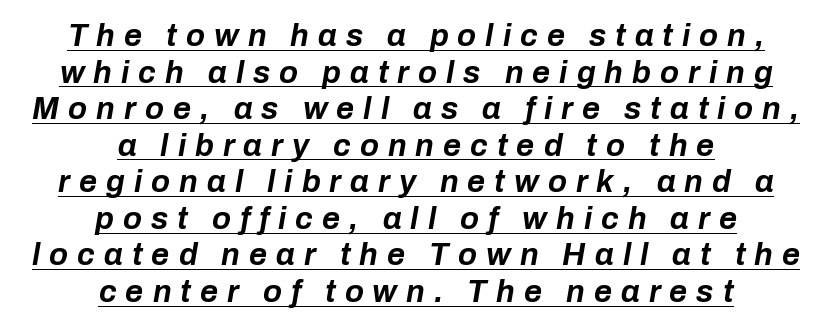
Does the weight exceed regular? Yes, all the way to bold. The whitespace from short lines is split evenly between both sides. Rendered with sloped, italic letterforms. Each line of the rendering has a horizontal stroke beneath the glyphs.
